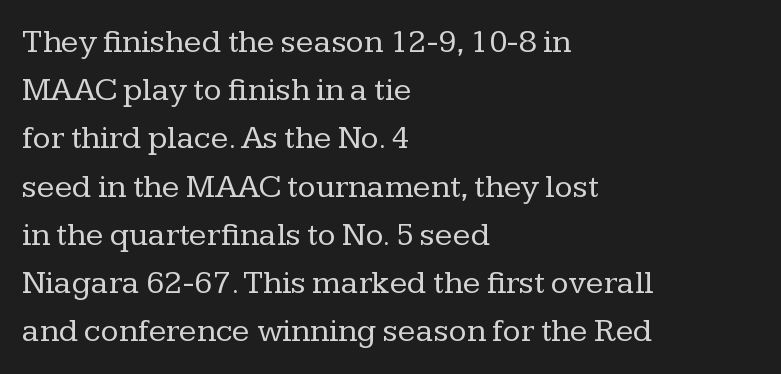
The image shows 33 px regular-weight serif type, upright; set left-aligned, normal line spacing (1.46x), normal letter spacing, not underlined; low stroke contrast and a medium x-height.
